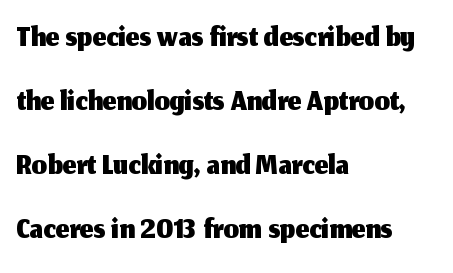
The image shows 48 px sans-serif type, upright; set left-aligned, normal line spacing (1.33x), normal letter spacing, not underlined; medium stroke contrast and a medium x-height.
